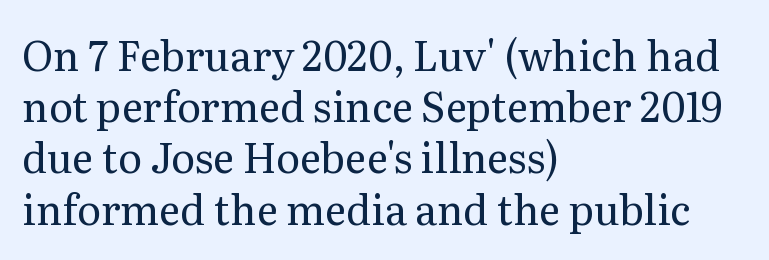
Q: Is the text bold? A: No.
Q: Is the text italic (slanted)? A: No, it is upright.
Q: Is the typeface a serif or a sans-serif typeface? A: Serif.
Q: Is the text underlined? A: No.
Q: How is the paragraph aligned? A: Left-aligned.
Q: Is the spacing between letters normal or unusually wide? A: Normal.
Q: Is the spacing between lines tight, normal or loose? A: Normal.
Q: Width (condensed, normal, or wide)? A: Normal.
Q: Stroke contrast? A: Medium.
Q: x-height? A: Medium.
Q: Monospaced? A: No.
